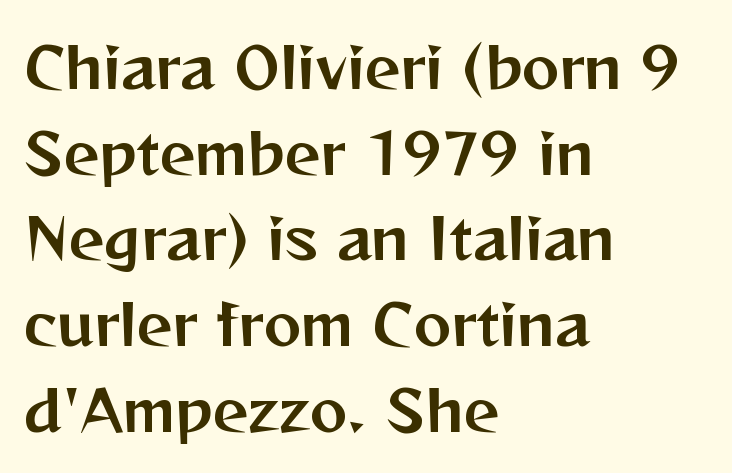
When letters stand straight like this, we call the style roman or upright. Quick note: interline space is typical. Glyph-to-glyph distance matches everyday printed text. These lines are composed in type without serifs. All the whitespace from short lines collects on the right.
